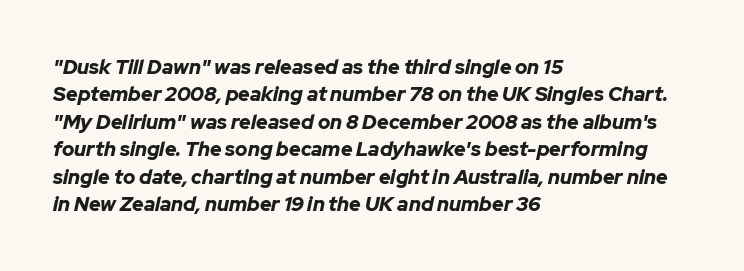
Clear beneath every line of the passage. Caption: standard tracking, unaltered. The rows are spaced the way most documents space them. The axis of the letterforms is tilted away from vertical. Each glyph is drawn with heavy, bold strokes. The lines in this sample share a left origin and differ only in where they stop.
